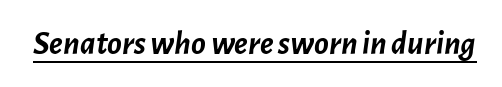
You could not count columns in this text — the font is proportionally spaced. No extra tracking has been applied to these lines. The passage shown is emphatically bold. A typographer would call this underscored text. If you drew a line through each stem, it would be angled.
